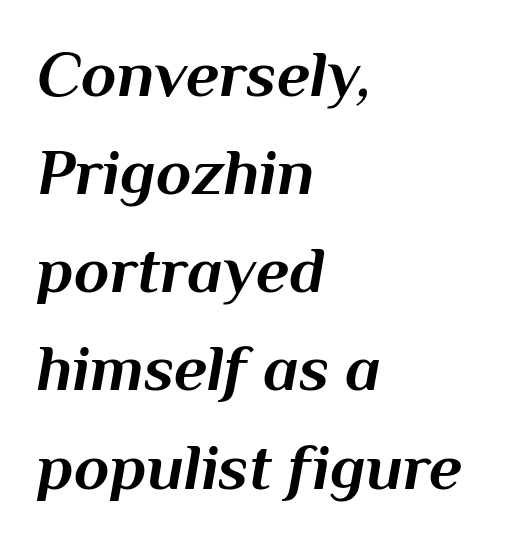
{"italic": "yes", "lean": "right", "slant_degrees": 10, "bold": "yes", "weight": "bold", "width": "normal", "stroke_contrast": "medium", "x_height": "medium", "monospaced": "no", "underline": "no", "align": "left", "line_spacing": "normal", "line_spacing_ratio": 1.51, "letter_spacing": "normal", "letter_spacing_em": 0.0, "glyph_px": 65}
